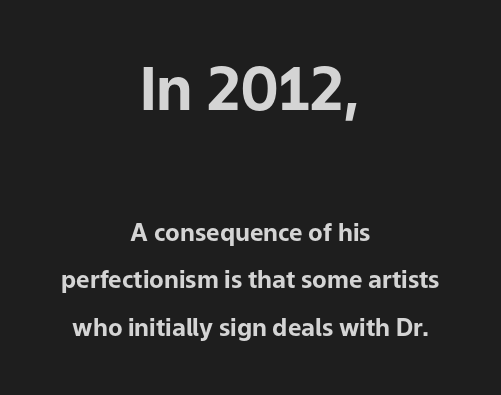
The image shows 59 px bold sans-serif type, upright; set centered, loose line spacing (1.99x), normal letter spacing, not underlined; the first (top) block is 2.46x larger; low stroke contrast and a medium x-height.
